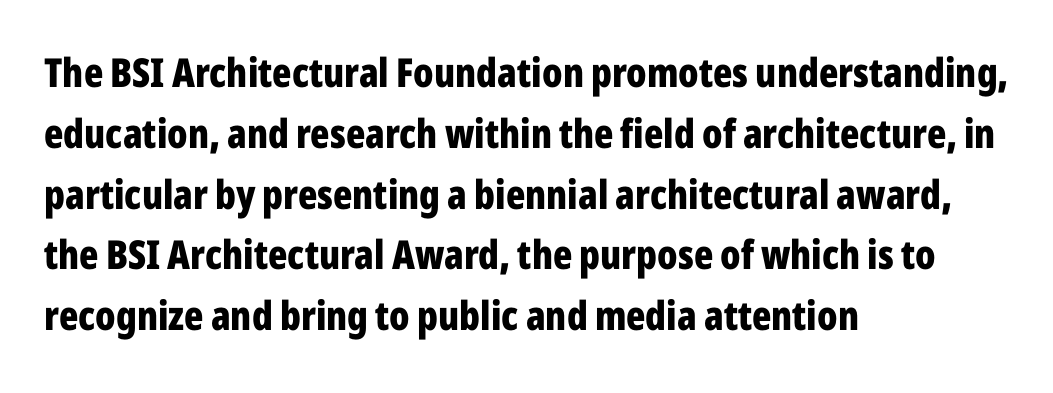
Q: Is the text bold? A: Yes.
Q: Is the text italic (slanted)? A: No, it is upright.
Q: Is the typeface a serif or a sans-serif typeface? A: Sans-serif.
Q: Is the text underlined? A: No.
Q: How is the paragraph aligned? A: Left-aligned.
Q: Is the spacing between letters normal or unusually wide? A: Normal.
Q: Is the spacing between lines tight, normal or loose? A: Normal.
Q: Width (condensed, normal, or wide)? A: Condensed.
Q: Stroke contrast? A: Low.
Q: x-height? A: Medium.
Q: Monospaced? A: No.
